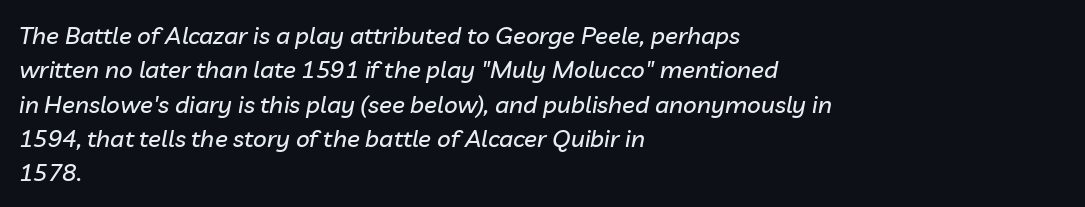
A classic flush-left, rag-right setting is used for this passage. Quick note: italic. Reading down the column, the eye jumps a familiar distance to each next line. The strip under each line holds only bare page. Nobody touched the tracking dial on this one.
